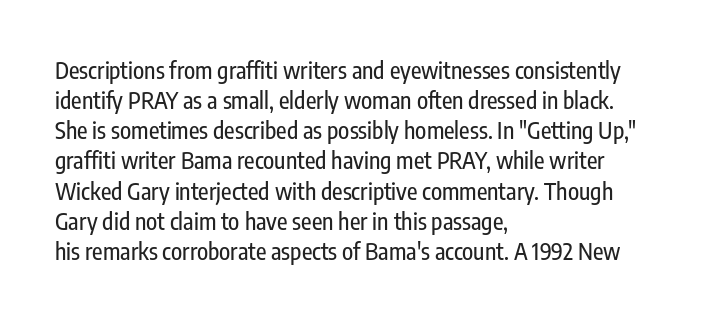
The ragged edge is on the right, which tells us the setting is flush left. What's the leading like? Ordinary, nothing unusual. Posture: straight, roman, zero tilt. The face used here is rendered with its standard letterfit. Letters rest on an invisible, unmarked baseline.
